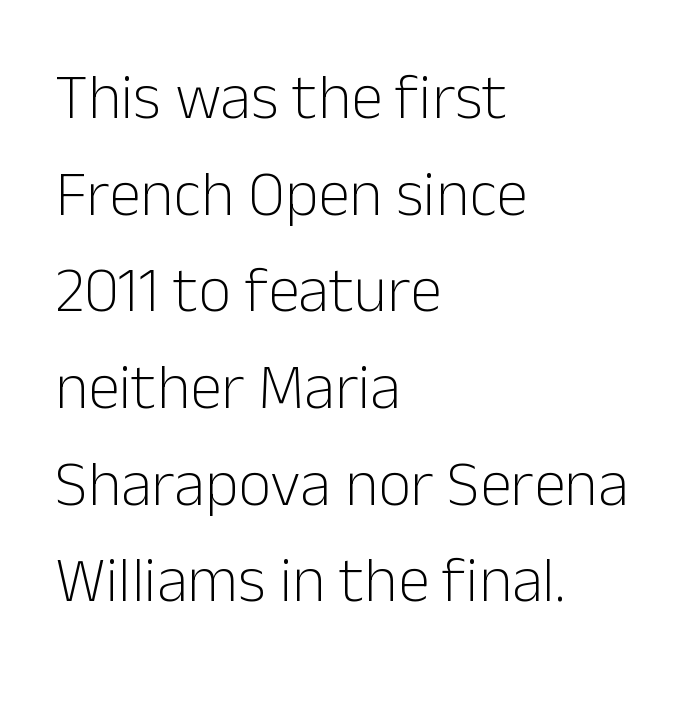
The weight tops out at a normal text grade. Anything drawn beneath the words? Only blank space. Short note: letters normally spaced. The letters advance in unequal steps, a hallmark of proportional type.
